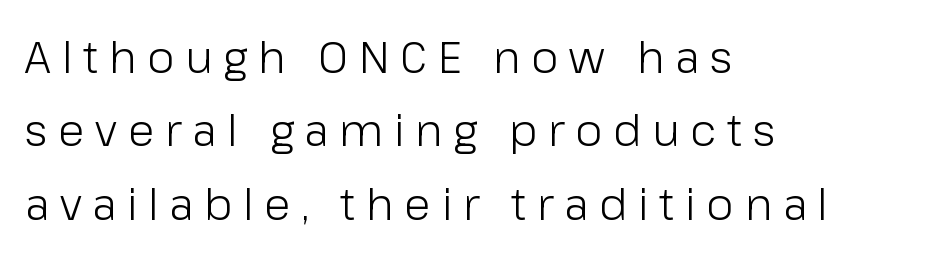
Posture: vertical. The words here are not underlined. There is plenty of visible air inserted between adjacent glyphs. Proportional: the letters do not fall into vertical columns.
